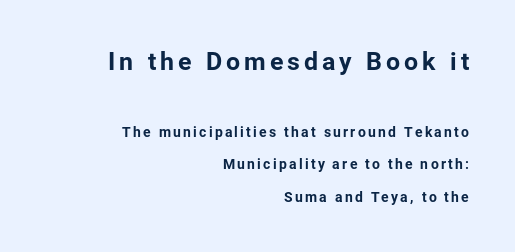
Vertical spacing — loose. Of the two passages, the one on top uses the larger point size. Descender tails drop into unmarked territory. Leftover space on each line is placed entirely before the opening word.
